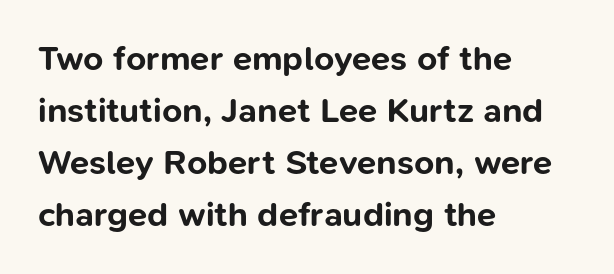
The text block is weighted toward the left margin, trailing off unevenly rightward. What's the leading like? Ordinary, nothing unusual. The letters sit at their default tracking, neither squeezed nor spread. Strong, thick strokes mark this as bold type.
